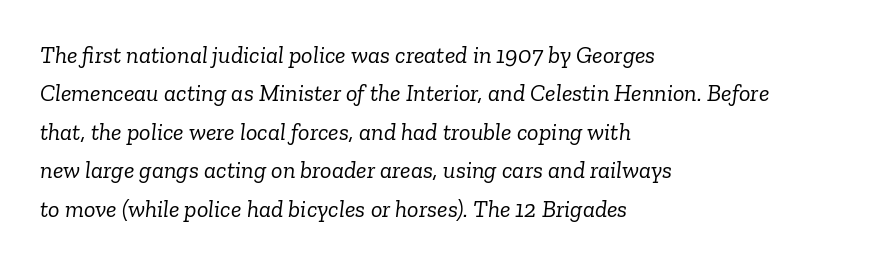
The image shows 24 px text type, italic (leaning right); set left-aligned, normal line spacing (1.6x), normal letter spacing, not underlined.
